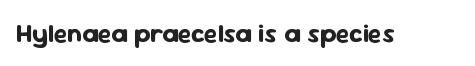
{"italic": "no", "bold": "yes", "underline": "no", "letter_spacing": "normal", "letter_spacing_em": 0.0, "glyph_px": 26}
